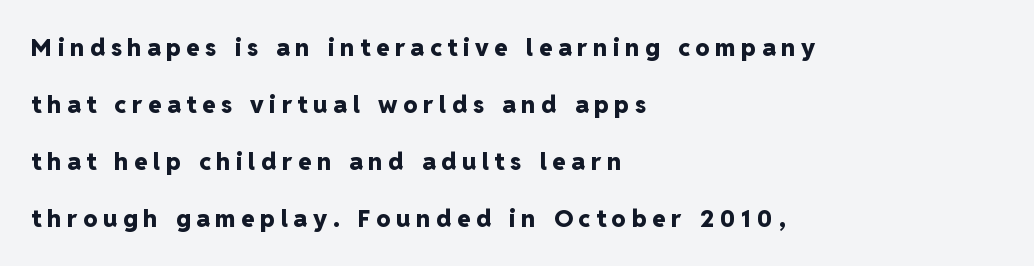
The image shows 24 px bold type, upright; set left-aligned, loose line spacing (2.38x), unusually wide letter spacing (+0.24 em), not underlined.
